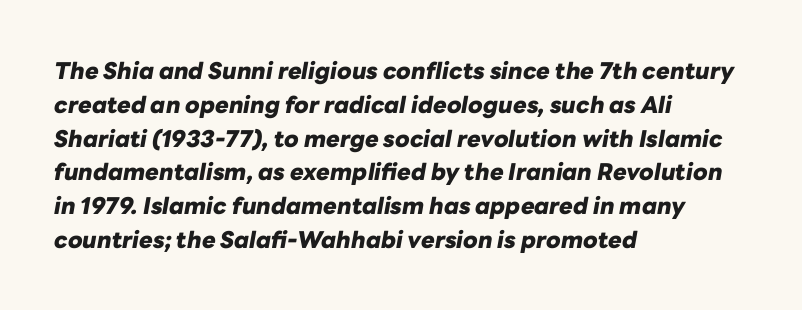
Normally led — the rows are evenly, conventionally spaced. Check under the words: just untouched page. Glyph-to-glyph distance matches everyday printed text. The lettering tilts uniformly, giving the passage an italic look. Visually the block forms a straight wall on the left and a jagged coastline on the right. Stroke thickness is high; the sample reads as a true bold.
